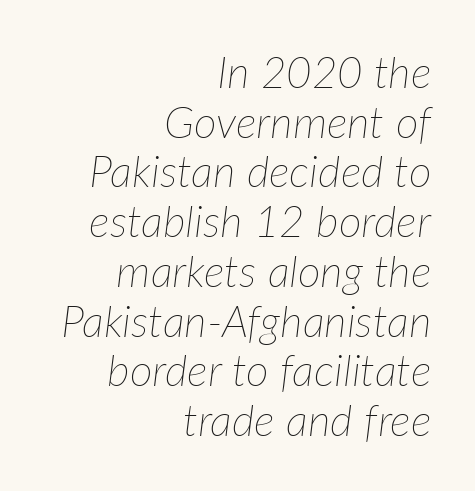
The setting favours the right margin, as signatures and pull-quotes sometimes do. The gaps between neighbouring characters are ordinary and unremarkable. No letter is thick-stroked: the sample isn't bold. The space beneath each line is pristine and unruled.
